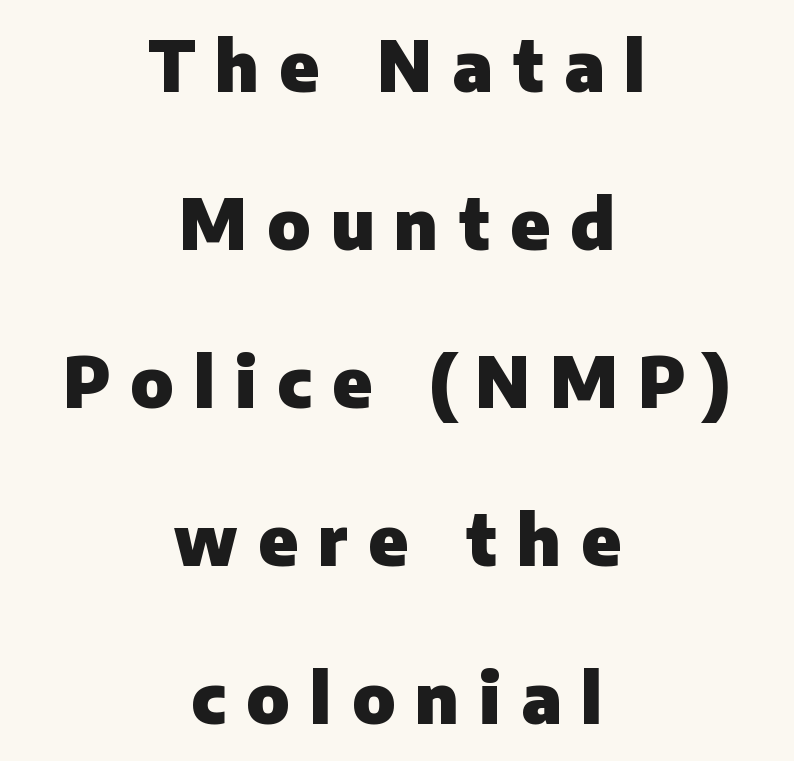
{"serif": "no", "italic": "no", "bold": "yes", "weight": "heavy", "width": "normal", "stroke_contrast": "low", "x_height": "medium", "monospaced": "no", "underline": "no", "align": "center", "line_spacing": "loose", "line_spacing_ratio": 2.29, "letter_spacing": "wide", "letter_spacing_em": 0.29, "glyph_px": 69}
